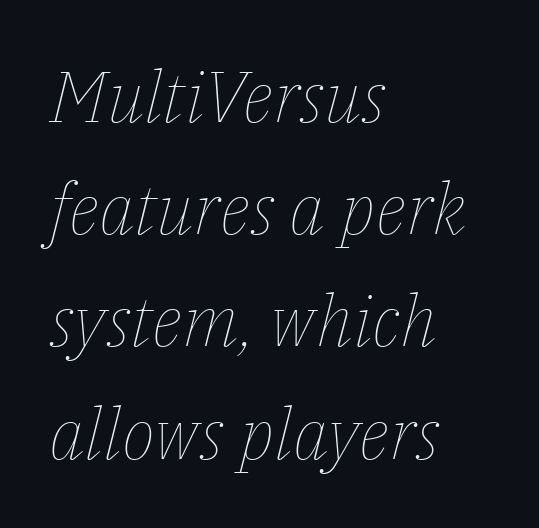
The image shows 71 px thin type, italic (leaning right); set left-aligned, normal line spacing (1.58x), normal letter spacing, not underlined; low stroke contrast and a medium x-height.
